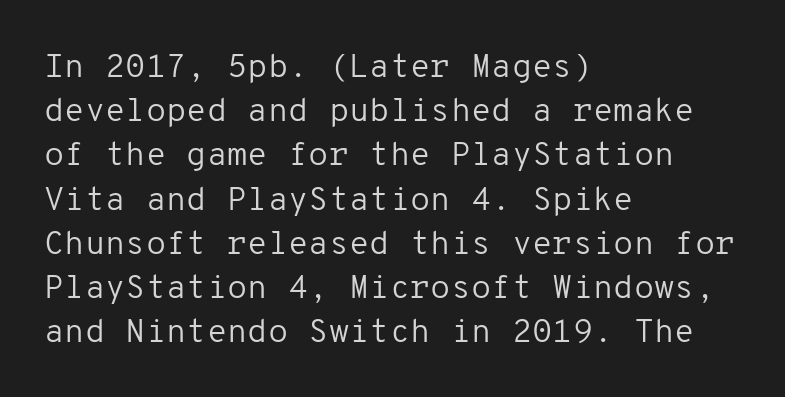
Q: Is the text bold? A: No.
Q: Is the text italic (slanted)? A: No, it is upright.
Q: Is the typeface a serif or a sans-serif typeface? A: Sans-serif.
Q: Is the text underlined? A: No.
Q: How is the paragraph aligned? A: Left-aligned.
Q: Is the spacing between letters normal or unusually wide? A: Normal.
Q: Is the spacing between lines tight, normal or loose? A: Normal.
Q: Width (condensed, normal, or wide)? A: Normal.
Q: Stroke contrast? A: Low.
Q: x-height? A: Medium.
Q: Monospaced? A: Yes.
